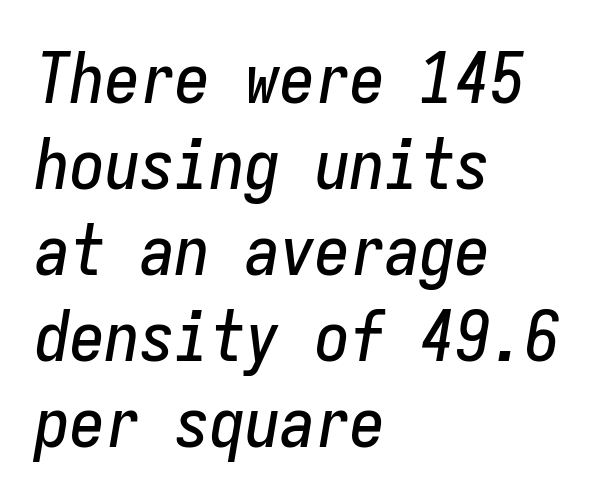
Inter-character spacing is left at the font's built-in metrics. Anything drawn beneath the words? Only blank space. These lines were composed using italics. The compositor pushed each line to the left boundary.
